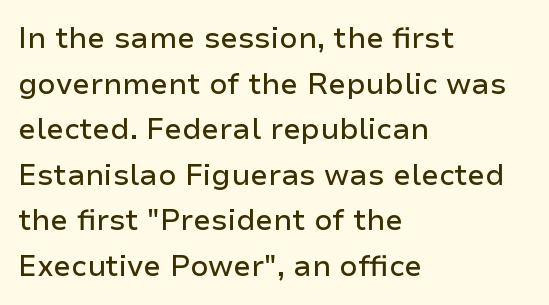
The image shows 29 px sans-serif type, upright; set left-aligned, normal line spacing (1.57x), normal letter spacing, not underlined; low stroke contrast and a medium x-height.
